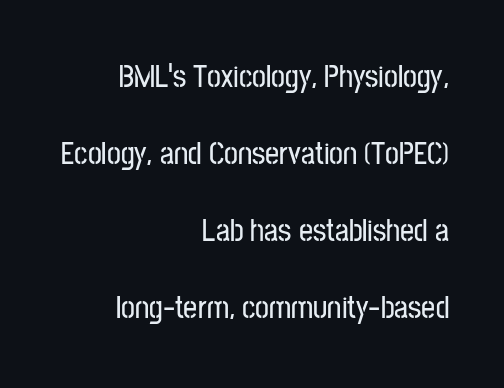
These lines are composed in type without serifs. This rendering leaves character spacing at its baseline value. You could not count columns in this text — the font is proportionally spaced. Decoration check: the copy has no underline. Notice the wide empty band between every row — that's loose leading.
